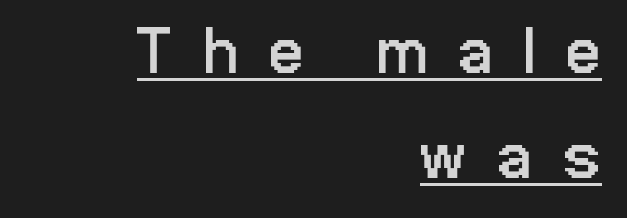
The image shows 66 px regular-weight, condensed sans-serif type, upright; set right-aligned, normal line spacing (1.59x), unusually wide letter spacing (+0.49 em), underlined; low stroke contrast and a medium x-height.
